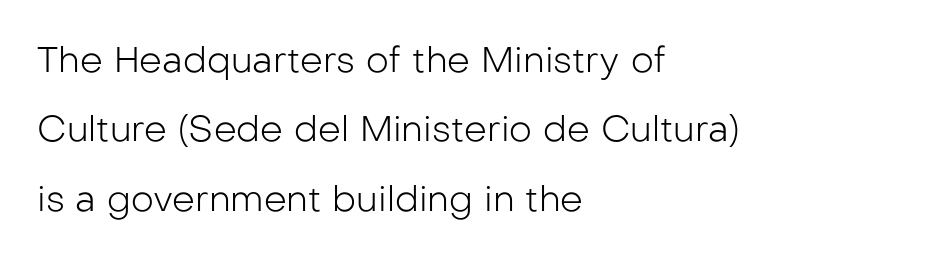
Q: Is the text bold? A: No.
Q: Is the text italic (slanted)? A: No, it is upright.
Q: Is the typeface a serif or a sans-serif typeface? A: Sans-serif.
Q: Is the text underlined? A: No.
Q: How is the paragraph aligned? A: Left-aligned.
Q: Is the spacing between letters normal or unusually wide? A: Normal.
Q: Is the spacing between lines tight, normal or loose? A: Loose.
Q: Width (condensed, normal, or wide)? A: Normal.
Q: Stroke contrast? A: Low.
Q: x-height? A: Medium.
Q: Monospaced? A: No.
